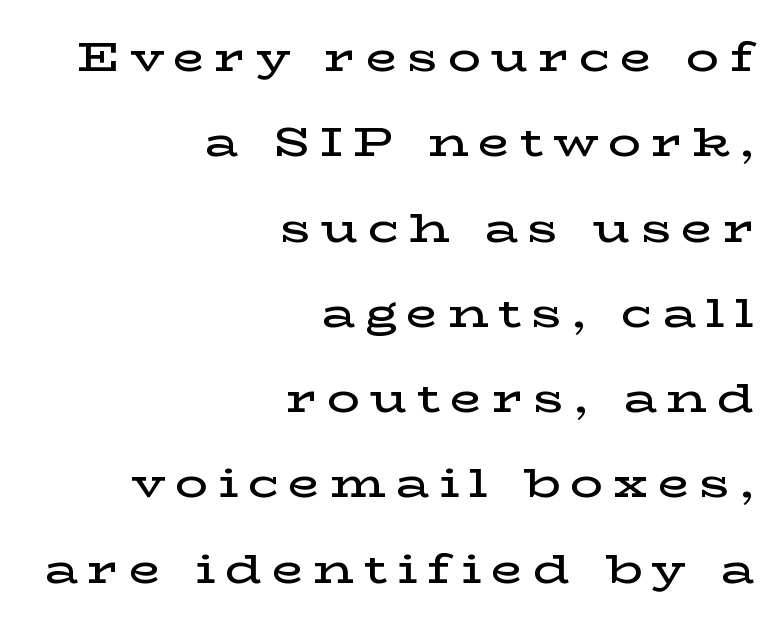
Q: Is the text bold? A: Semi-bold.
Q: Is the text italic (slanted)? A: No, it is upright.
Q: Is the typeface a serif or a sans-serif typeface? A: Serif.
Q: Is the text underlined? A: No.
Q: How is the paragraph aligned? A: Right-aligned.
Q: Is the spacing between letters normal or unusually wide? A: Unusually wide.
Q: Is the spacing between lines tight, normal or loose? A: Loose.
Q: Width (condensed, normal, or wide)? A: Wide.
Q: Stroke contrast? A: Low.
Q: x-height? A: Medium.
Q: Monospaced? A: No.
